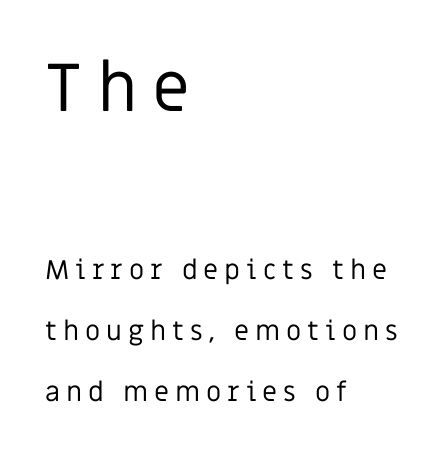
The typesetting does not lean heavy: it is not bold. These lines are rendered in a variable-pitch font. Does the lettering tilt? It doesn't — this is upright. The lines in this sample share a left origin and differ only in where they stop. Leading is clearly above the norm, producing a sparse column.
